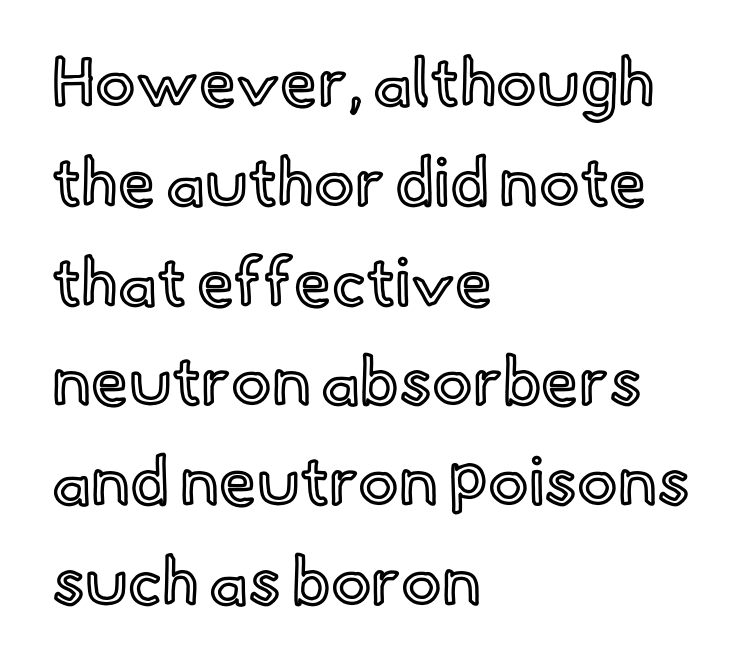
{"italic": "no", "width": "normal", "x_height": "small", "monospaced": "no", "underline": "no", "align": "left", "line_spacing": "normal", "line_spacing_ratio": 1.49, "letter_spacing": "normal", "letter_spacing_em": 0.0, "glyph_px": 67}
